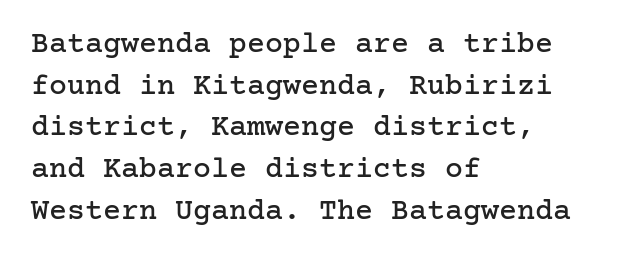
The image shows 30 px serif type, upright; set left-aligned, normal line spacing (1.39x), normal letter spacing, not underlined; low stroke contrast and a medium x-height.
